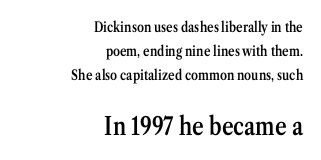
Q: Is the text bold? A: Semi-bold.
Q: Is the text italic (slanted)? A: No, it is upright.
Q: Is the text underlined? A: No.
Q: How is the paragraph aligned? A: Right-aligned.
Q: Is the spacing between letters normal or unusually wide? A: Normal.
Q: Which block of text is set in a larger size, the first (top) or the second (bottom)? A: The second (bottom) one.
